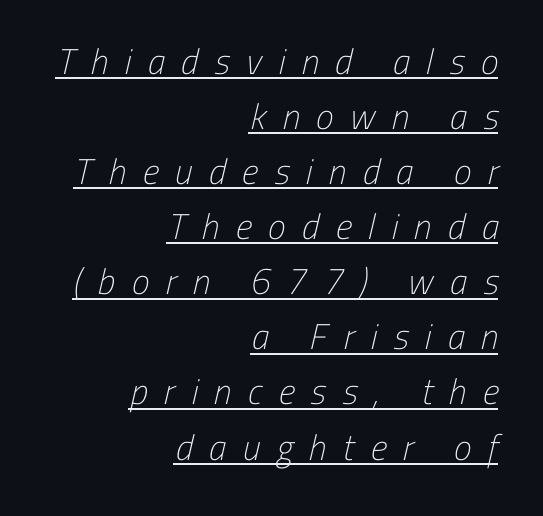
Q: Is the text bold? A: No.
Q: Is the typeface a serif or a sans-serif typeface? A: Sans-serif.
Q: Is the text underlined? A: Yes.
Q: How is the paragraph aligned? A: Right-aligned.
Q: Is the spacing between letters normal or unusually wide? A: Unusually wide.
Q: Is the spacing between lines tight, normal or loose? A: Normal.
Q: Width (condensed, normal, or wide)? A: Condensed.
Q: Stroke contrast? A: Low.
Q: x-height? A: Medium.
Q: Monospaced? A: No.
